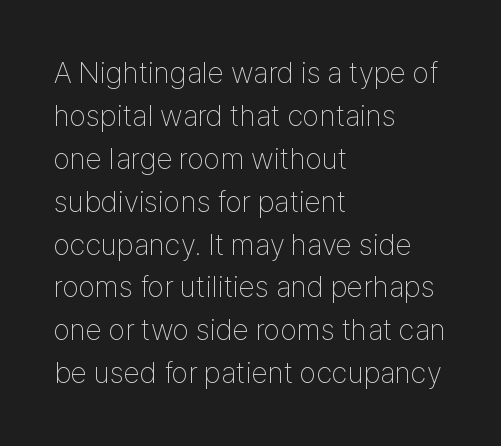
The image shows 30 px thin, condensed sans-serif type, upright; set left-aligned, normal line spacing (1.43x), normal letter spacing, not underlined; low stroke contrast and a medium x-height.
